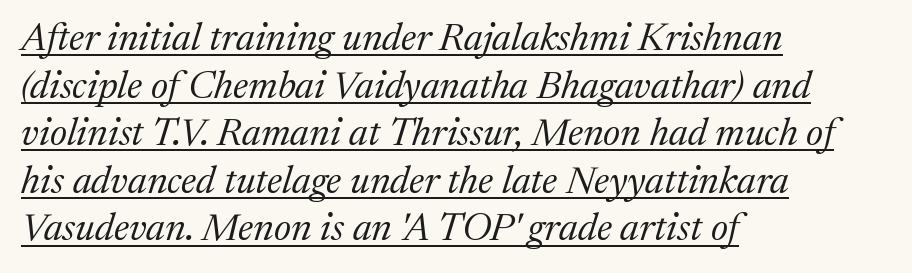
The image shows 39 px regular-weight serif type, italic (leaning right); set left-aligned, line spacing 1.22x, normal letter spacing, underlined; medium stroke contrast and a medium x-height.
